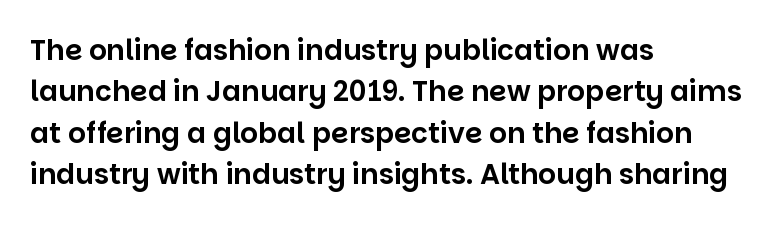
Ascenders rise straight up at ninety degrees. Compared with typical body copy, the letter spacing here is the same. The lines are quadded left. Each new line begins a customary step beneath the previous one.
